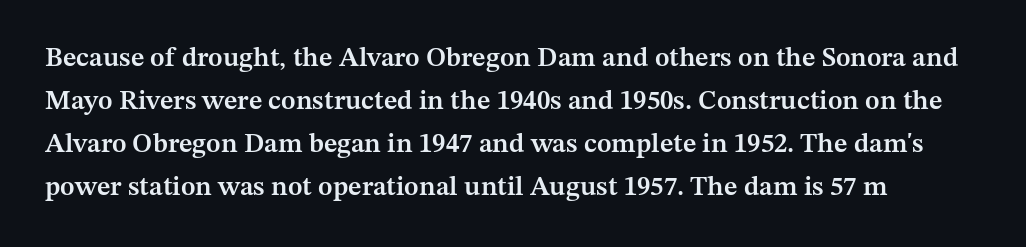
The area under the type is left untouched. Style check: upright. The lines sit at an ordinary, default distance from one another. Stroke thickness is moderately raised; the sample reads as semibold. The letters sit at their default tracking, neither squeezed nor spread.
